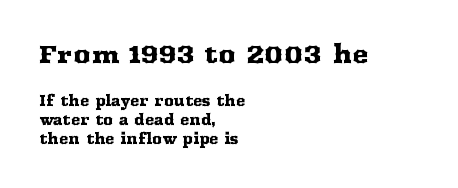
Q: Is the text italic (slanted)? A: No, it is upright.
Q: Is the text underlined? A: No.
Q: How is the paragraph aligned? A: Left-aligned.
Q: Is the spacing between letters normal or unusually wide? A: Normal.
Q: Is the spacing between lines tight, normal or loose? A: Normal.
Q: Which block of text is set in a larger size, the first (top) or the second (bottom)? A: The first (top) one.
